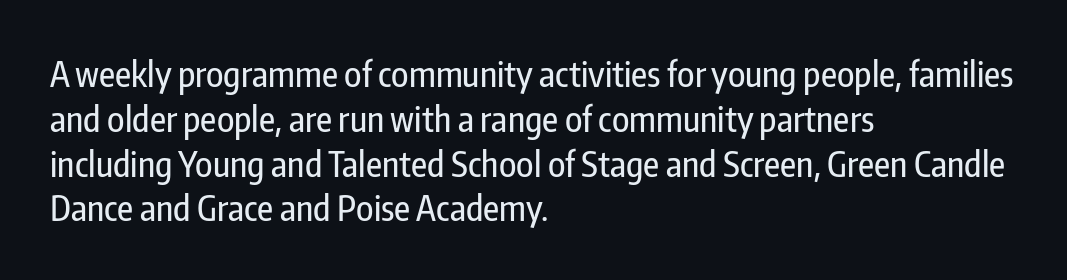
Check under the words: just untouched page. The letters carry no serifs — their stems end cleanly without finishing strokes. A student would call this left alignment; a typographer would say flush left, rag right. Does the lettering tilt? It doesn't — this is upright. Nobody touched the tracking dial on this one. The letters advance in unequal steps, a hallmark of proportional type.
